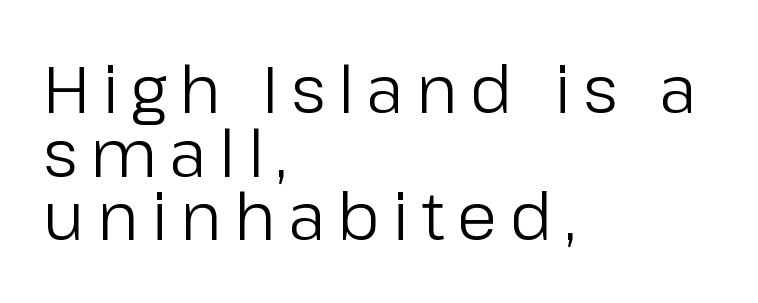
The image shows 65 px regular-weight sans-serif type, upright; set left-aligned, tight line spacing (0.98x), not underlined; low stroke contrast and a medium x-height.
